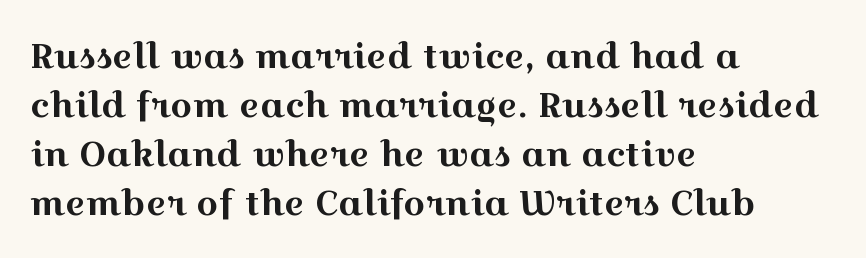
The image shows 35 px wide serif type, upright; set left-aligned, normal line spacing (1.4x), normal letter spacing, not underlined; a medium x-height.
